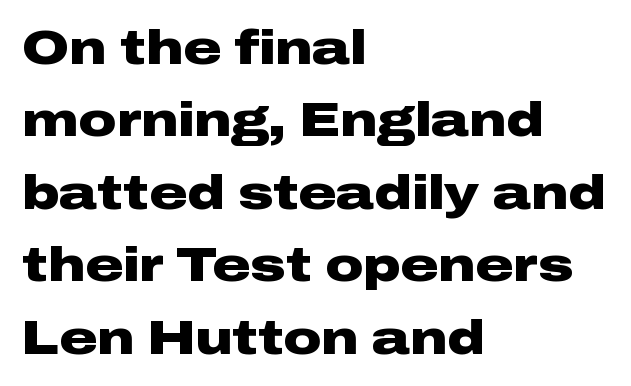
Which margin do the lines hug? The left one — the right edge is uneven. The area under the type is left untouched. Proportional: the letters do not fall into vertical columns. Inter-character spacing is left at the font's built-in metrics.
